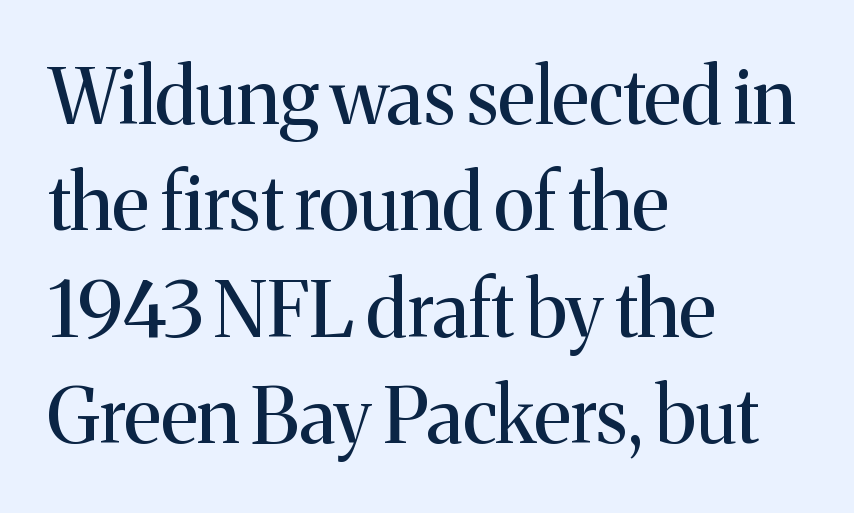
{"serif": "yes", "italic": "no", "bold": "no", "weight": "regular", "width": "normal", "stroke_contrast": "medium", "x_height": "medium", "monospaced": "no", "underline": "no", "align": "left", "line_spacing": "normal", "line_spacing_ratio": 1.38, "letter_spacing": "normal", "letter_spacing_em": 0.0, "glyph_px": 77}
